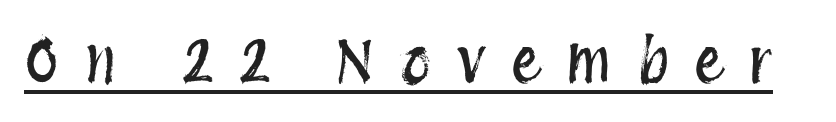
The image shows 61 px condensed type, upright; set unusually wide letter spacing (+0.41 em), underlined; medium stroke contrast and a large x-height.
